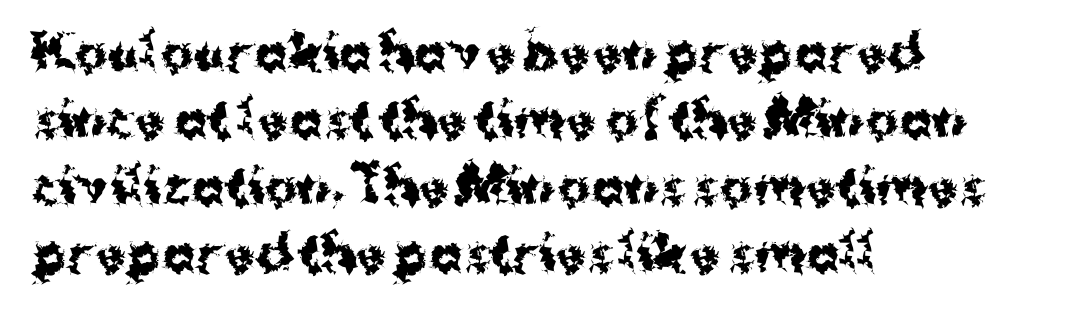
Q: Is the text bold? A: Yes.
Q: Is the text italic (slanted)? A: No, it is upright.
Q: Is the typeface a serif or a sans-serif typeface? A: Sans-serif.
Q: Is the text underlined? A: No.
Q: How is the paragraph aligned? A: Left-aligned.
Q: Is the spacing between letters normal or unusually wide? A: Normal.
Q: Is the spacing between lines tight, normal or loose? A: Normal.
Q: Width (condensed, normal, or wide)? A: Normal.
Q: Stroke contrast? A: Medium.
Q: x-height? A: Medium.
Q: Monospaced? A: No.
